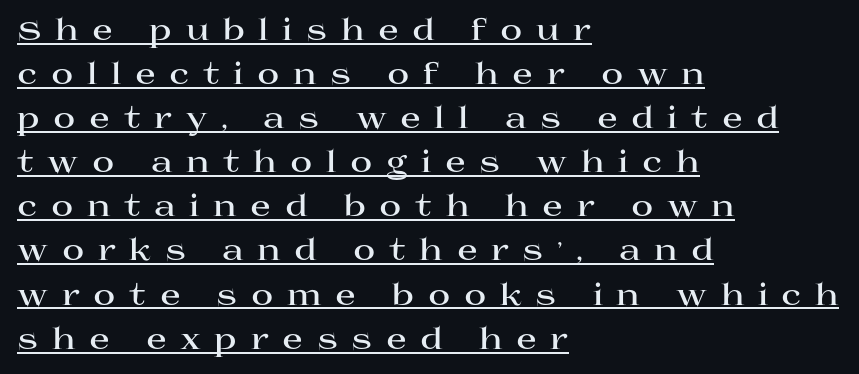
The image shows 30 px bold, wide serif type, upright; set left-aligned, normal line spacing (1.47x), unusually wide letter spacing (+0.45 em), underlined; high stroke contrast and a large x-height.
